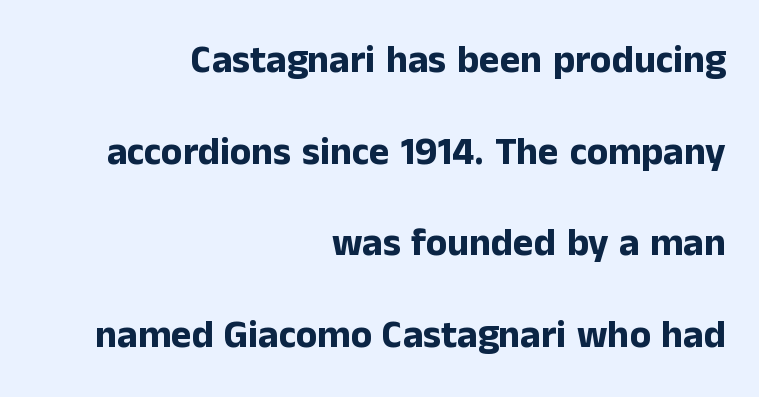
{"serif": "no", "italic": "no", "bold": "yes", "weight": "bold", "width": "normal", "stroke_contrast": "low", "x_height": "medium", "monospaced": "no", "underline": "no", "align": "right", "line_spacing": "loose", "line_spacing_ratio": 2.35, "letter_spacing": "normal", "letter_spacing_em": 0.0, "glyph_px": 39}
